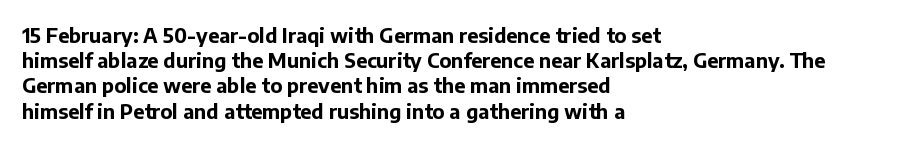
The space directly below the letters is spotless. This rendering uses left alignment, leaving the right contour irregular. The typography opts for an upright posture over an oblique one. Each word holds together tightly as a unit, with standard inter-letter gaps. Pretty heavy lettering here — definitely bold.
